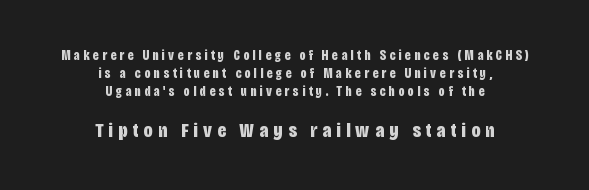
The later block is typeset at a bigger size than the earlier block. The passage shown is not underscored anywhere. Vertical strokes here are truly vertical. The passage shown is emphatically bold. Summary of vertical rhythm: regular, with standard interline spacing.
